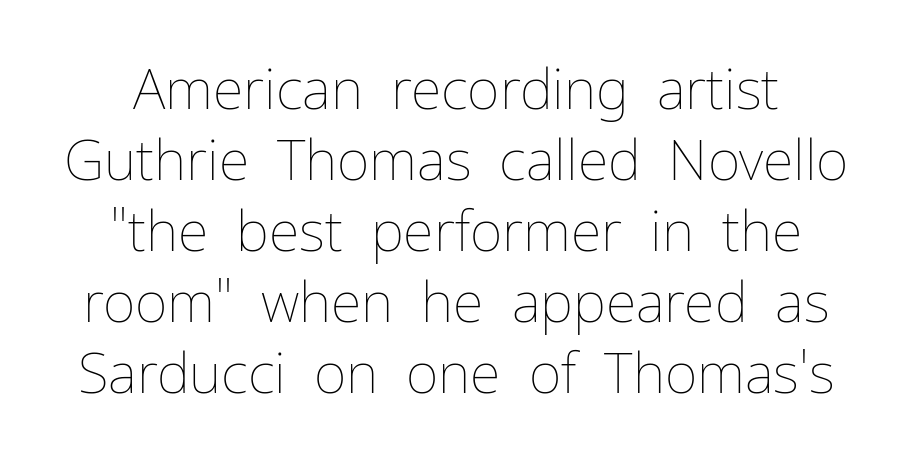
Q: Is the text bold? A: No.
Q: Is the text italic (slanted)? A: No, it is upright.
Q: Is the text underlined? A: No.
Q: How is the paragraph aligned? A: Centered.
Q: Is the spacing between letters normal or unusually wide? A: Normal.
Q: Is the spacing between lines tight, normal or loose? A: Normal.
Q: Width (condensed, normal, or wide)? A: Normal.
Q: Stroke contrast? A: Low.
Q: x-height? A: Medium.
Q: Monospaced? A: No.
